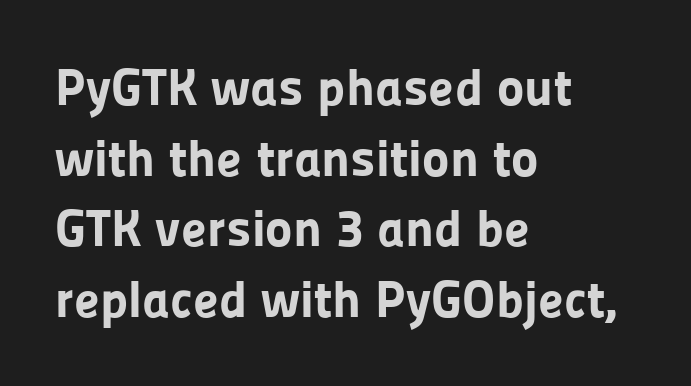
The image shows 52 px bold sans-serif type, upright; set left-aligned, normal line spacing (1.36x), normal letter spacing, not underlined; low stroke contrast and a medium x-height.
